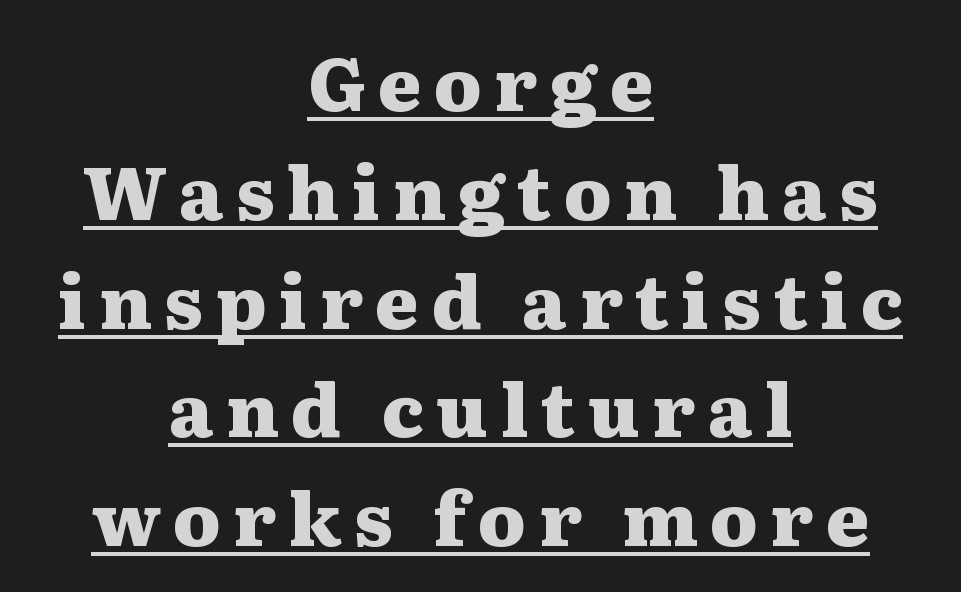
Reading down the block, each line starts at a different indent, mirrored at its end. This sample uses a serif face. Notice how a bar underscores the lettering throughout. Character widths vary here, with narrow letters taking less room than wide ones.
